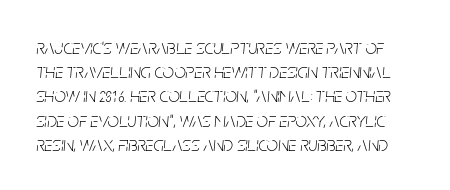
{"italic": "yes", "lean": "right", "slant_degrees": 5, "bold": "no", "underline": "no", "line_spacing_ratio": 1.21, "letter_spacing": "normal", "letter_spacing_em": 0.0, "glyph_px": 20}
